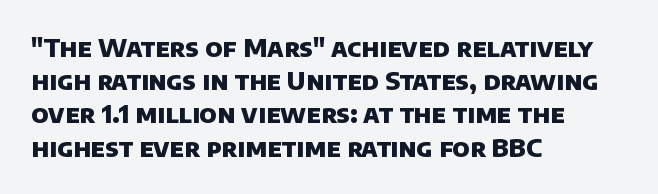
Look at the stroke-to-counter ratio: heavy, a bold. Line beginnings align vertically; line endings do not. The foot of each line stays bare and open. Rows of type keep a routine distance in the vertical direction. The passage shown has conventional tracking throughout.
